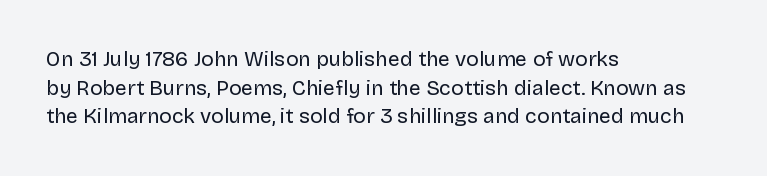
The image shows 21 px text type, upright; set left-aligned, normal line spacing (1.36x), normal letter spacing, not underlined.
